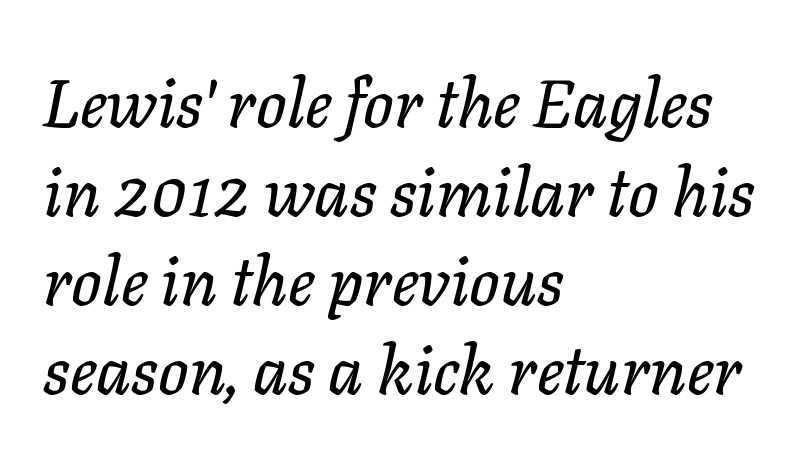
Q: Is the text italic (slanted)? A: Yes, it leans right by about 11 degrees.
Q: Is the text underlined? A: No.
Q: How is the paragraph aligned? A: Left-aligned.
Q: Is the spacing between letters normal or unusually wide? A: Normal.
Q: Is the spacing between lines tight, normal or loose? A: Normal.
Q: Width (condensed, normal, or wide)? A: Normal.
Q: Stroke contrast? A: Low.
Q: x-height? A: Medium.
Q: Monospaced? A: No.
